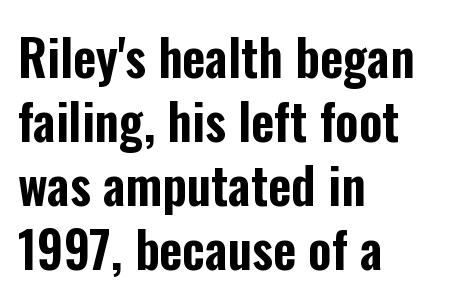
The image shows 50 px condensed sans-serif type, upright; set left-aligned, normal line spacing (1.28x), normal letter spacing, not underlined; low stroke contrast and a medium x-height.
